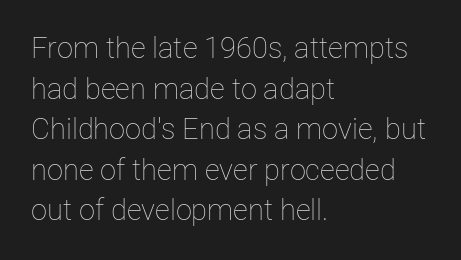
No chunkiness to these letters — they're not bold. This is roman type, the default non-slanted kind. Each row of text sits above clean, open space. Each line starts at the same left margin while the right side varies. Each letter keeps its own natural width here, so spacing adapts to shape. Characters follow at the spacing the type designer built in.
